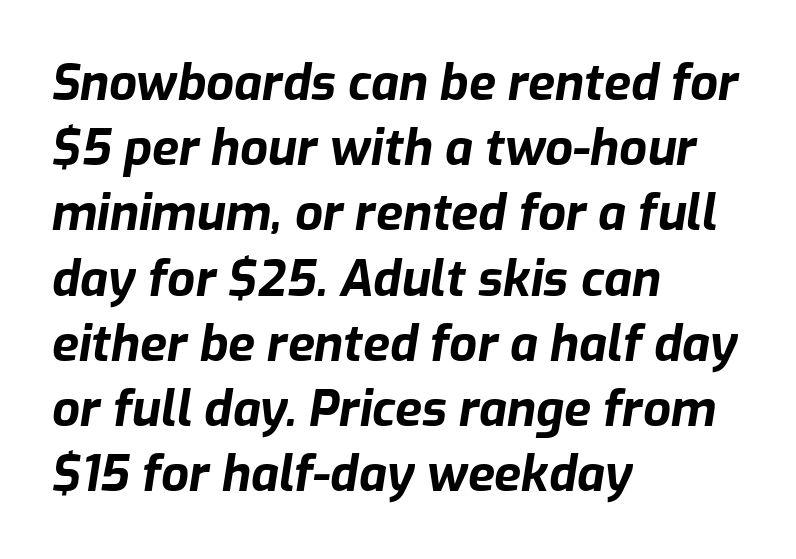
{"italic": "yes", "lean": "right", "slant_degrees": 9, "bold": "yes", "weight": "bold", "width": "normal", "stroke_contrast": "low", "x_height": "medium", "monospaced": "no", "underline": "no", "align": "left", "line_spacing": "normal", "line_spacing_ratio": 1.33, "letter_spacing": "normal", "letter_spacing_em": 0.0, "glyph_px": 49}
